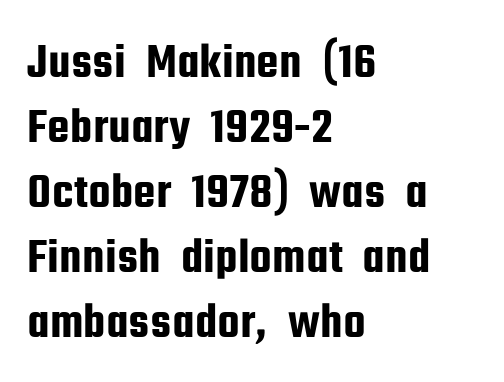
The image shows 50 px condensed sans-serif type, upright; set left-aligned, normal line spacing (1.3x), normal letter spacing, not underlined; low stroke contrast and a medium x-height.
